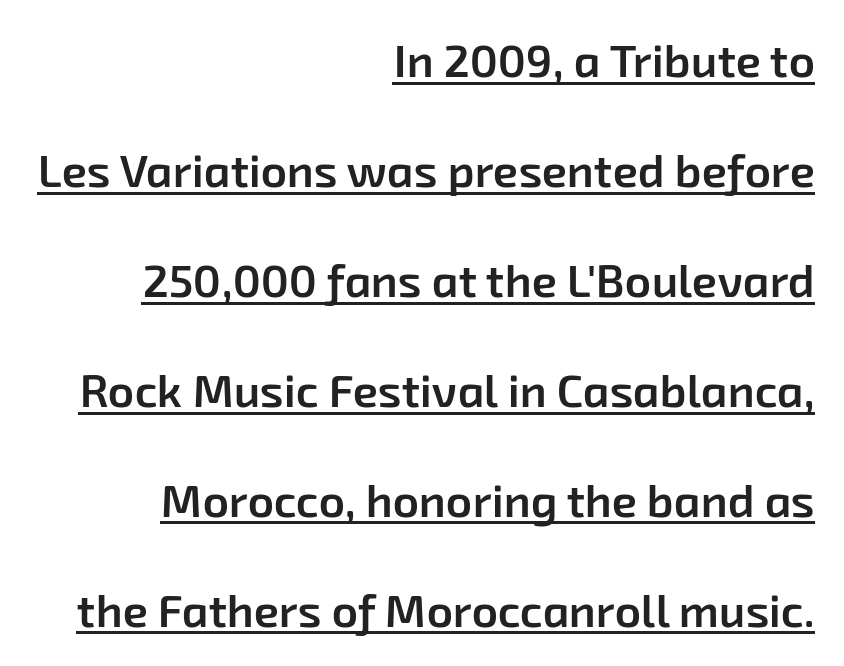
Q: Is the text bold? A: Semi-bold.
Q: Is the typeface a serif or a sans-serif typeface? A: Sans-serif.
Q: Is the text underlined? A: Yes.
Q: How is the paragraph aligned? A: Right-aligned.
Q: Is the spacing between letters normal or unusually wide? A: Normal.
Q: Is the spacing between lines tight, normal or loose? A: Loose.
Q: Width (condensed, normal, or wide)? A: Normal.
Q: Stroke contrast? A: Low.
Q: x-height? A: Medium.
Q: Monospaced? A: No.
